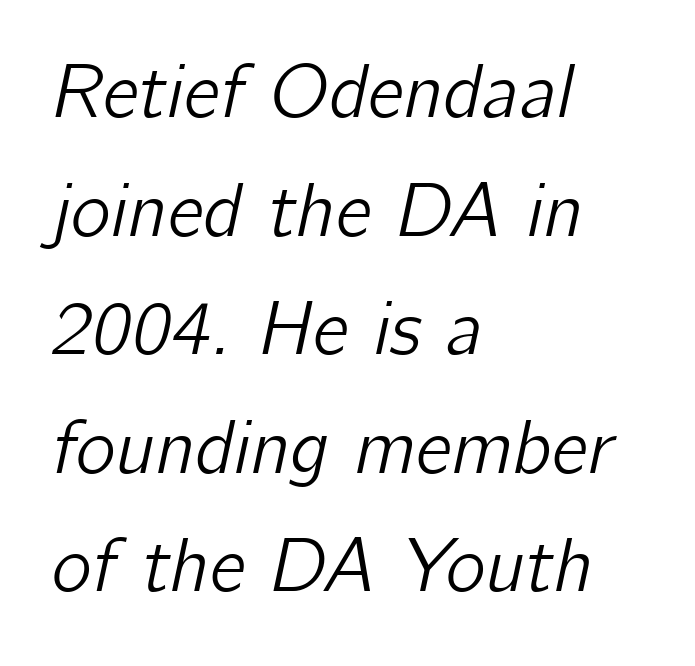
{"italic": "yes", "lean": "right", "slant_degrees": 12, "width": "normal", "stroke_contrast": "low", "x_height": "medium", "monospaced": "no", "underline": "no", "align": "left", "line_spacing": "normal", "line_spacing_ratio": 1.56, "letter_spacing": "normal", "letter_spacing_em": 0.0, "glyph_px": 76}
